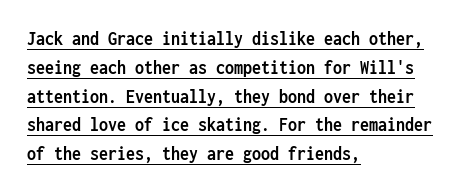
The image shows 20 px bold type, upright; set left-aligned, normal line spacing (1.44x), normal letter spacing, underlined.
